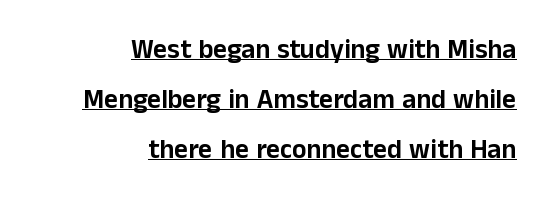
{"italic": "no", "underline": "yes", "align": "right", "line_spacing_ratio": 1.85, "letter_spacing": "normal", "letter_spacing_em": 0.0, "glyph_px": 27}
